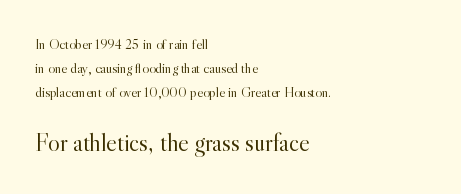
Q: Is the text bold? A: No.
Q: Is the text italic (slanted)? A: No, it is upright.
Q: Is the text underlined? A: No.
Q: How is the paragraph aligned? A: Left-aligned.
Q: Is the spacing between letters normal or unusually wide? A: Normal.
Q: Is the spacing between lines tight, normal or loose? A: Normal.
Q: Which block of text is set in a larger size, the first (top) or the second (bottom)? A: The second (bottom) one.
